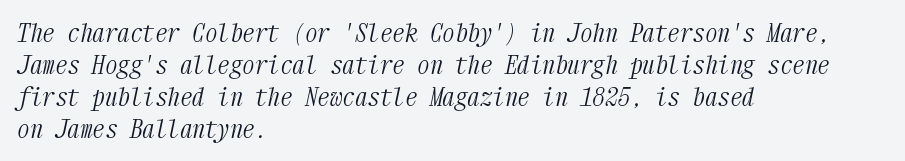
Q: Is the text bold? A: No.
Q: Is the text italic (slanted)? A: Yes, it leans right by about 12 degrees.
Q: Is the text underlined? A: No.
Q: How is the paragraph aligned? A: Left-aligned.
Q: Is the spacing between letters normal or unusually wide? A: Normal.
Q: Is the spacing between lines tight, normal or loose? A: Normal.
